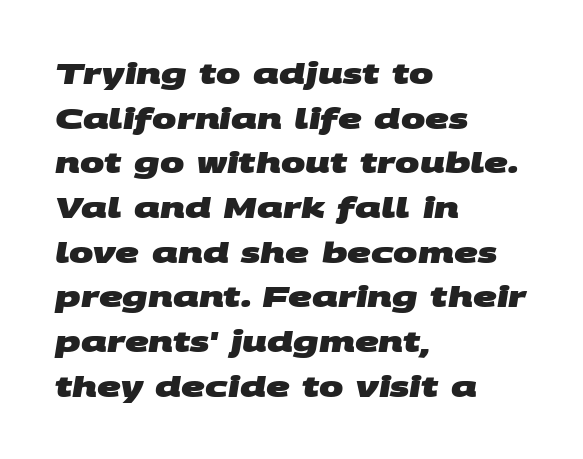
Q: Is the text bold? A: Yes.
Q: Is the typeface a serif or a sans-serif typeface? A: Sans-serif.
Q: Is the text underlined? A: No.
Q: How is the paragraph aligned? A: Left-aligned.
Q: Is the spacing between letters normal or unusually wide? A: Normal.
Q: Is the spacing between lines tight, normal or loose? A: Normal.
Q: Width (condensed, normal, or wide)? A: Wide.
Q: Stroke contrast? A: Medium.
Q: x-height? A: Large.
Q: Monospaced? A: No.
